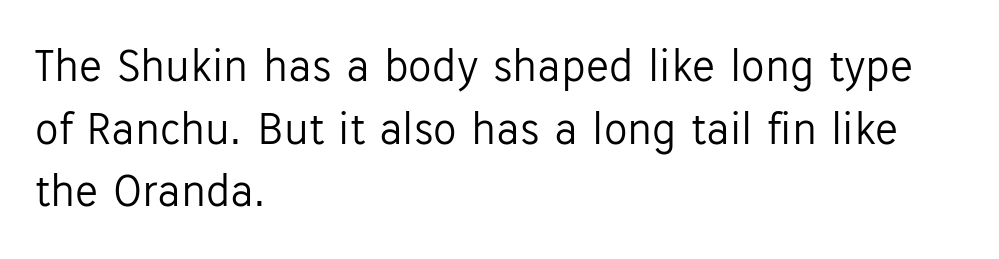
{"serif": "no", "italic": "no", "bold": "no", "weight": "light", "width": "normal", "stroke_contrast": "low", "x_height": "medium", "monospaced": "no", "underline": "no", "align": "left", "line_spacing": "normal", "line_spacing_ratio": 1.33, "letter_spacing": "normal", "letter_spacing_em": 0.0, "glyph_px": 47}
